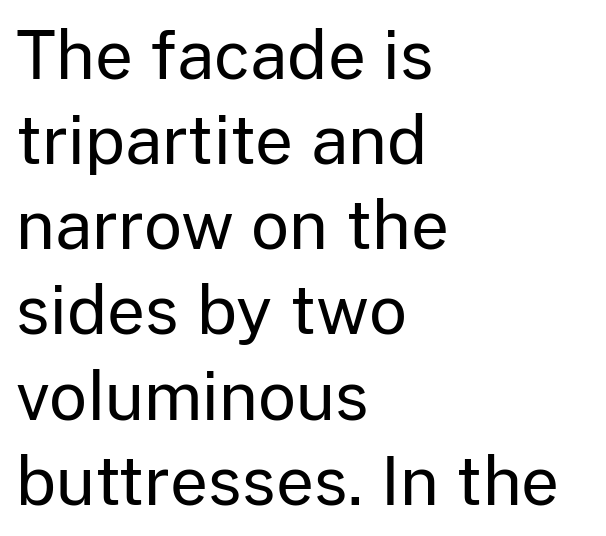
The image shows 66 px regular-weight sans-serif type, upright; set left-aligned, normal line spacing (1.29x), normal letter spacing, not underlined; low stroke contrast and a medium x-height.
